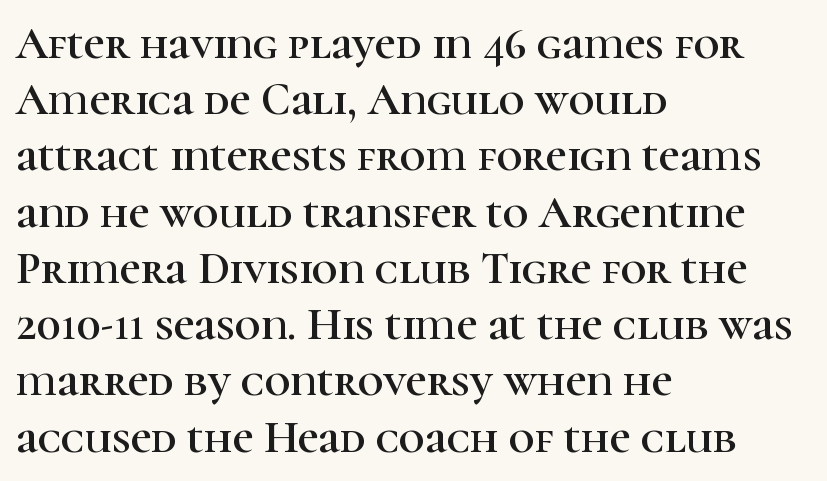
This sample uses plain, unmodified letter spacing. Think of a printed novel: that variable character pitch is what you see here. Posture: straight, roman, zero tilt. Are there feet on the stems? There are — it's a serif. Any mark beneath the type? The region is blank. The compositor pushed each line to the left boundary.
